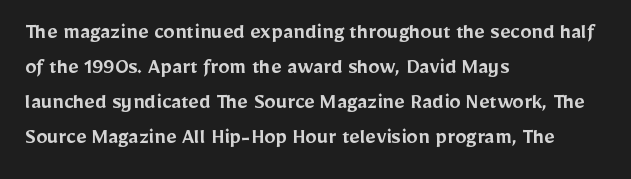
Q: Is the text bold? A: Semi-bold.
Q: Is the text italic (slanted)? A: No, it is upright.
Q: Is the text underlined? A: No.
Q: How is the paragraph aligned? A: Left-aligned.
Q: Is the spacing between letters normal or unusually wide? A: Normal.
Q: Is the spacing between lines tight, normal or loose? A: Normal.
